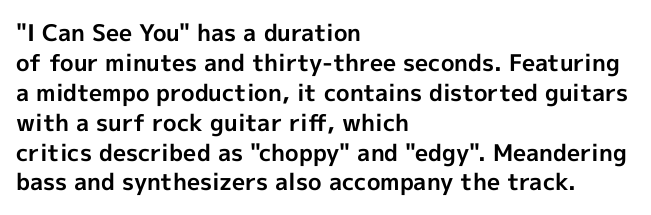
{"italic": "no", "bold": "yes", "underline": "no", "align": "left", "line_spacing": "normal", "line_spacing_ratio": 1.3, "letter_spacing": "normal", "letter_spacing_em": 0.0, "glyph_px": 23}
